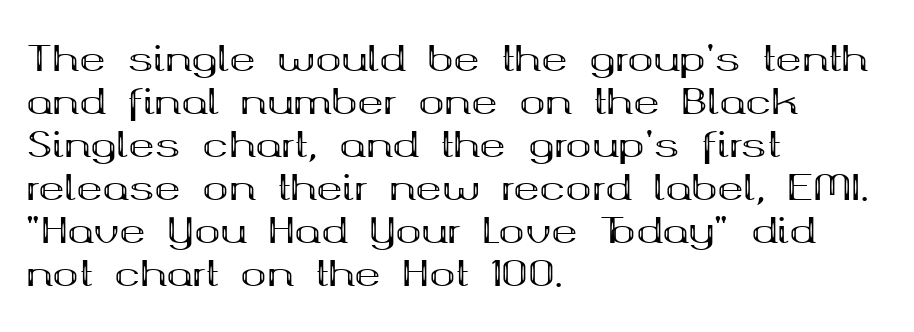
Q: Is the text bold? A: Yes.
Q: Is the text italic (slanted)? A: No, it is upright.
Q: Is the typeface a serif or a sans-serif typeface? A: Serif.
Q: Is the text underlined? A: No.
Q: How is the paragraph aligned? A: Left-aligned.
Q: Is the spacing between letters normal or unusually wide? A: Normal.
Q: Width (condensed, normal, or wide)? A: Wide.
Q: Stroke contrast? A: Medium.
Q: x-height? A: Medium.
Q: Monospaced? A: No.
